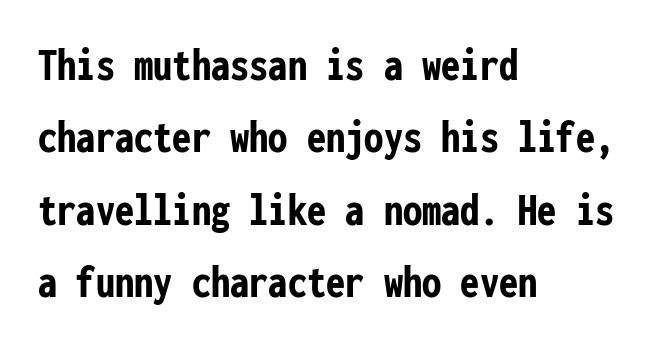
Q: Is the text bold? A: Yes.
Q: Is the text italic (slanted)? A: No, it is upright.
Q: Is the typeface a serif or a sans-serif typeface? A: Sans-serif.
Q: Is the text underlined? A: No.
Q: How is the paragraph aligned? A: Left-aligned.
Q: Is the spacing between letters normal or unusually wide? A: Normal.
Q: Is the spacing between lines tight, normal or loose? A: Normal.
Q: Width (condensed, normal, or wide)? A: Condensed.
Q: Stroke contrast? A: Low.
Q: x-height? A: Medium.
Q: Monospaced? A: Yes.
